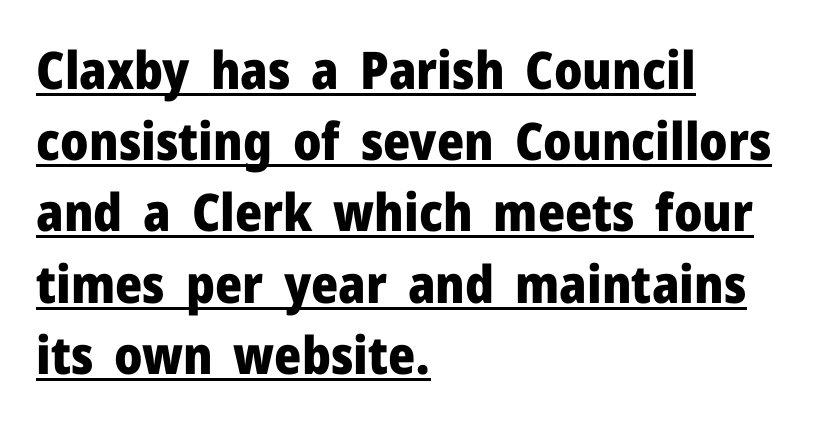
The image shows 52 px heavy sans-serif type, upright; set left-aligned, normal line spacing (1.37x), normal letter spacing, underlined; low stroke contrast and a medium x-height.
